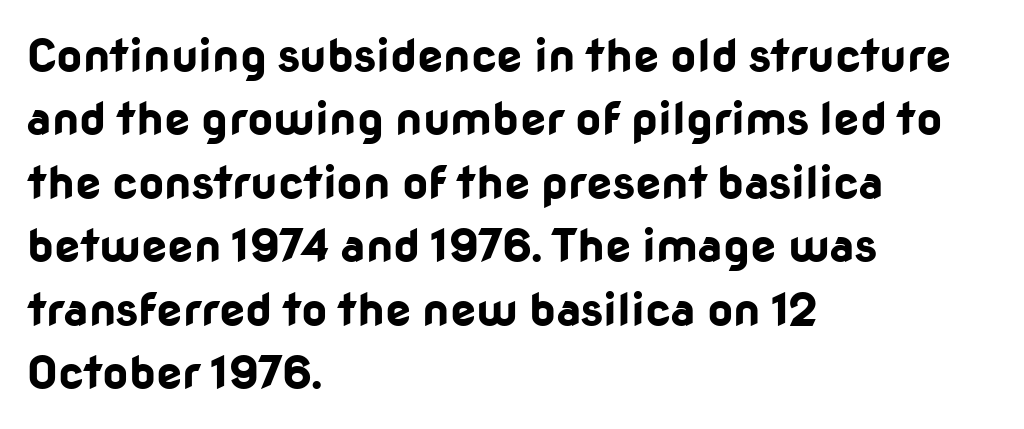
The image shows 46 px bold sans-serif type, upright; set left-aligned, normal line spacing (1.38x), normal letter spacing, not underlined; low stroke contrast and a medium x-height.
